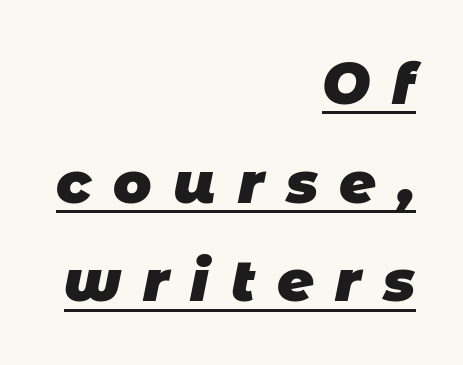
The image shows 57 px heavy sans-serif type; set right-aligned, line spacing 1.73x, unusually wide letter spacing (+0.38 em), underlined; low stroke contrast and a large x-height.
